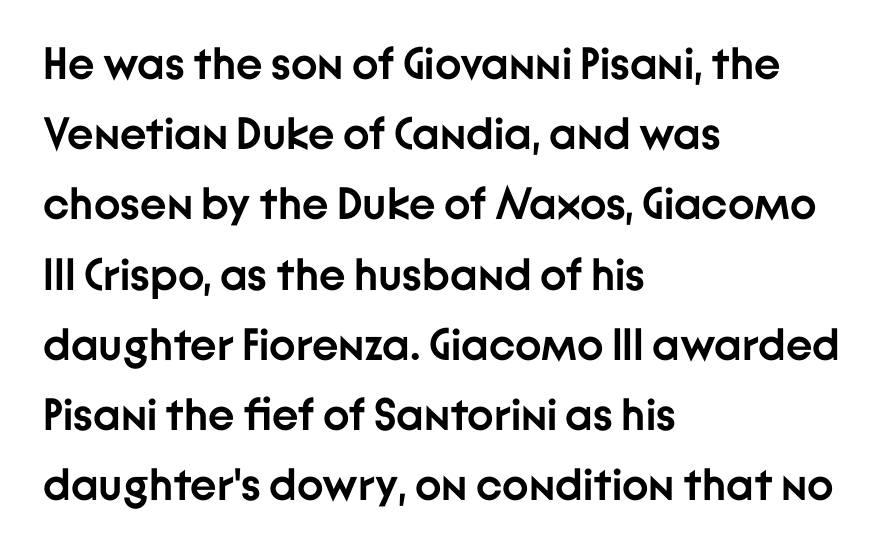
The image shows 45 px semibold sans-serif type, upright; set left-aligned, normal line spacing (1.56x), normal letter spacing, not underlined; low stroke contrast and a medium x-height.
